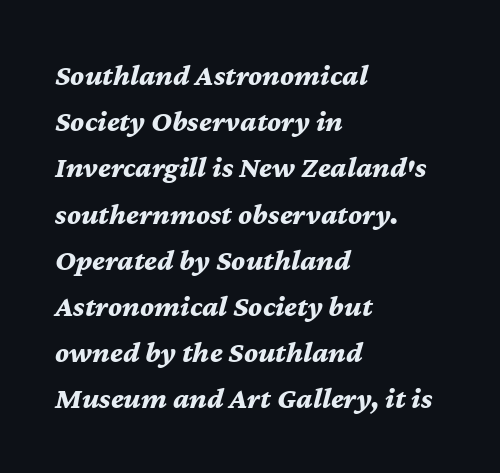
A student would call this left alignment; a typographer would say flush left, rag right. Italic: yes, the glyphs are oblique. Heavy-handed strokes throughout: this text is bold. Do the characters align in a grid? No, the font is proportional.
